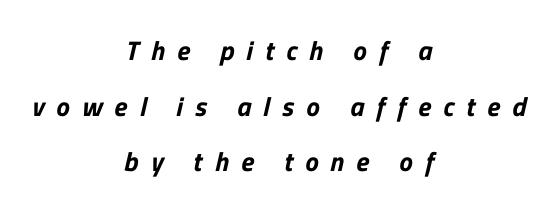
The image shows 27 px text type; set centered, loose line spacing (2.06x), unusually wide letter spacing (+0.45 em), not underlined.
